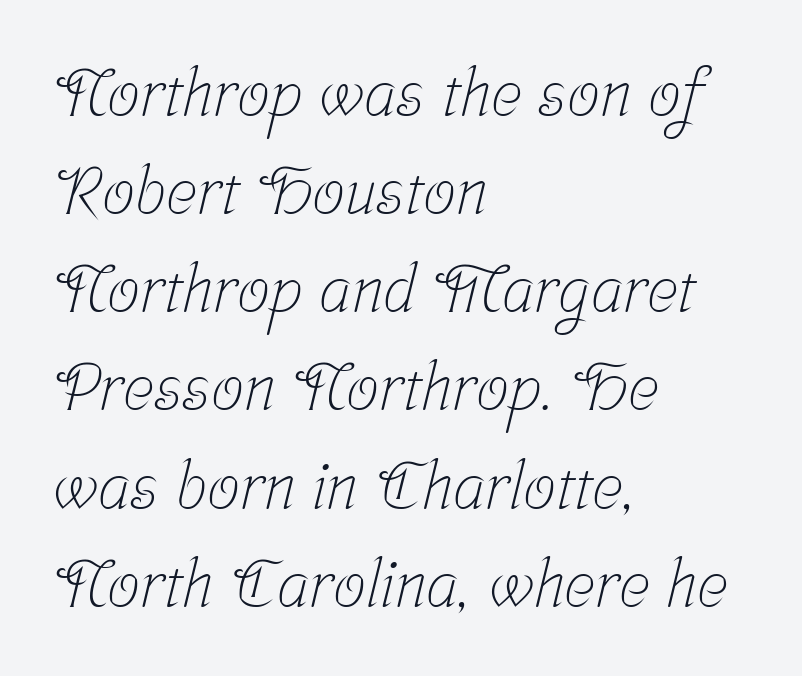
Font category for this specimen: serif. Rows of type keep a routine distance in the vertical direction. Between one letter and the next there's only the usual sliver of space. Weight: regular or lighter. Notice how the passage keeps a crisp vertical edge on the left only. Looks like regular typesetting: each glyph gets only the width it needs.
